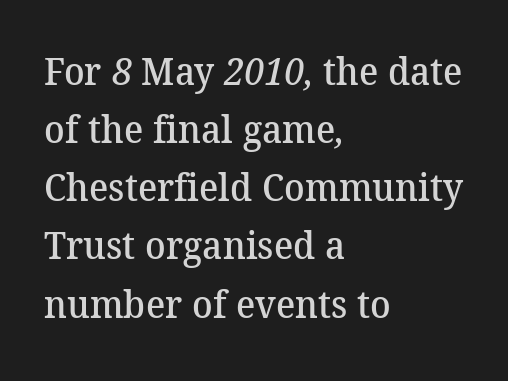
Q: Is the text bold? A: Semi-bold.
Q: Is the typeface a serif or a sans-serif typeface? A: Serif.
Q: Is the text underlined? A: No.
Q: How is the paragraph aligned? A: Left-aligned.
Q: Is the spacing between letters normal or unusually wide? A: Normal.
Q: Is the spacing between lines tight, normal or loose? A: Normal.
Q: Width (condensed, normal, or wide)? A: Normal.
Q: Stroke contrast? A: Medium.
Q: x-height? A: Medium.
Q: Monospaced? A: No.
